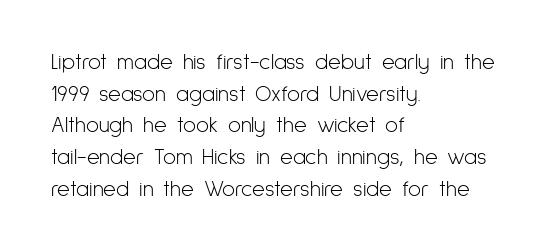
Ordinary non-slanted type is in use. Whoever set this chose a conventional vertical rhythm. Nothing unusual about the tracking: characters are spaced as the font intends. Every row of glyphs begins at an identical x-position on the left.
